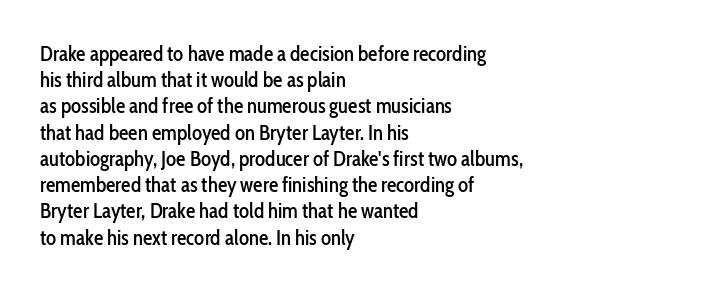
A typesetter would call this leading conventional body-copy spacing. Upright lettering throughout. This rendering uses left alignment, leaving the right contour irregular. The letterforms sit shoulder to shoulder at normal distance. Decoration check: the copy has no underline.
